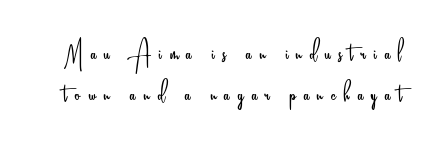
Q: Is the text bold? A: No.
Q: Is the typeface a serif or a sans-serif typeface? A: Sans-serif.
Q: Is the text underlined? A: No.
Q: Is the spacing between letters normal or unusually wide? A: Unusually wide.
Q: Width (condensed, normal, or wide)? A: Condensed.
Q: Stroke contrast? A: Low.
Q: x-height? A: Small.
Q: Monospaced? A: No.
